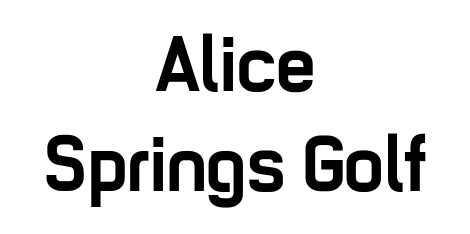
Q: Is the text bold? A: Yes.
Q: Is the text italic (slanted)? A: No, it is upright.
Q: Is the typeface a serif or a sans-serif typeface? A: Sans-serif.
Q: Is the text underlined? A: No.
Q: How is the paragraph aligned? A: Centered.
Q: Is the spacing between letters normal or unusually wide? A: Normal.
Q: Is the spacing between lines tight, normal or loose? A: Normal.
Q: Width (condensed, normal, or wide)? A: Condensed.
Q: Stroke contrast? A: Low.
Q: x-height? A: Medium.
Q: Monospaced? A: No.
